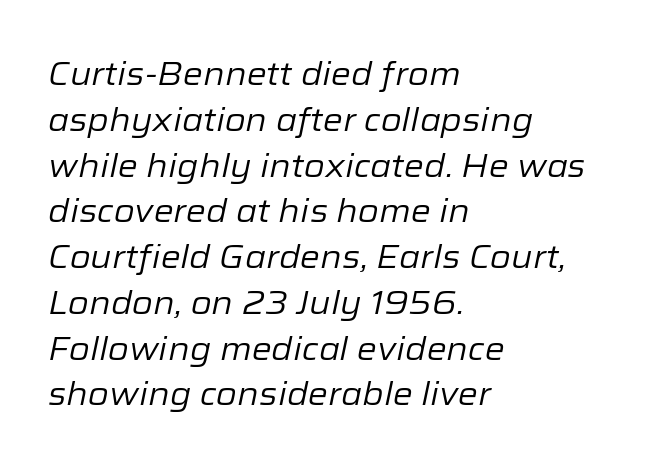
The image shows 32 px regular-weight type, italic (leaning right); set left-aligned, normal line spacing (1.43x), normal letter spacing, not underlined; low stroke contrast and a medium x-height.
